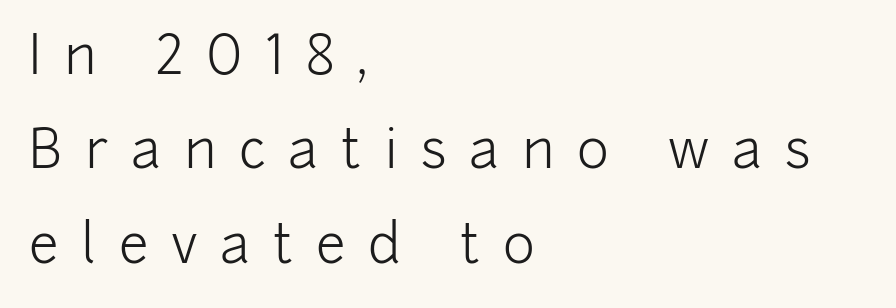
Q: Is the text bold? A: No.
Q: Is the text italic (slanted)? A: No, it is upright.
Q: Is the typeface a serif or a sans-serif typeface? A: Sans-serif.
Q: Is the text underlined? A: No.
Q: How is the paragraph aligned? A: Left-aligned.
Q: Is the spacing between letters normal or unusually wide? A: Unusually wide.
Q: Width (condensed, normal, or wide)? A: Normal.
Q: Stroke contrast? A: Low.
Q: x-height? A: Medium.
Q: Monospaced? A: No.
